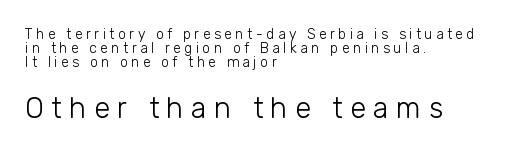
Horizontal bands of white between lines are thin slivers. Stems and bowls with no extra thickness — not bold. Classification — sans serif. Inter-character spacing is expanded well beyond the font's built-in metrics. A typesetter would call this proportional, since set widths differ per character. The passage shown begins with its smaller block and ends with its larger one.
